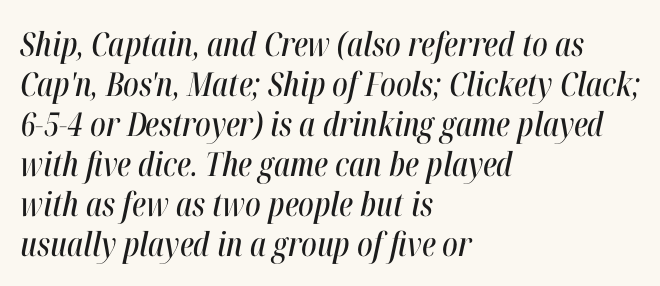
The image shows 33 px condensed type, italic (leaning right); set left-aligned, line spacing 1.21x, normal letter spacing, not underlined; high stroke contrast and a medium x-height.
